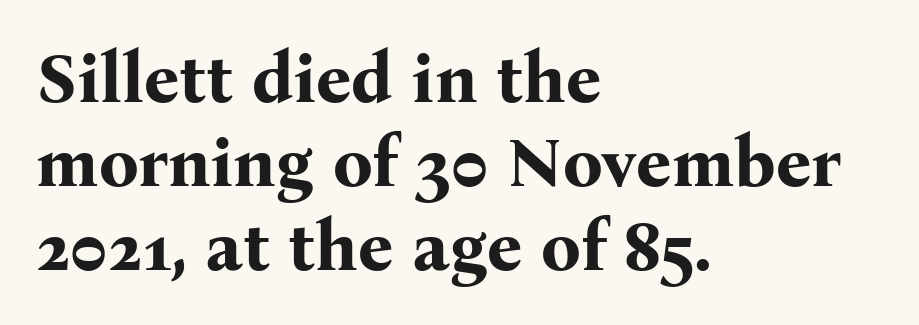
Descender tails drop into unmarked territory. Looks like regular typesetting: each glyph gets only the width it needs. Old-style or modern, the face here clearly has serifs. Default kerning and tracking; the words read as compact shapes.
